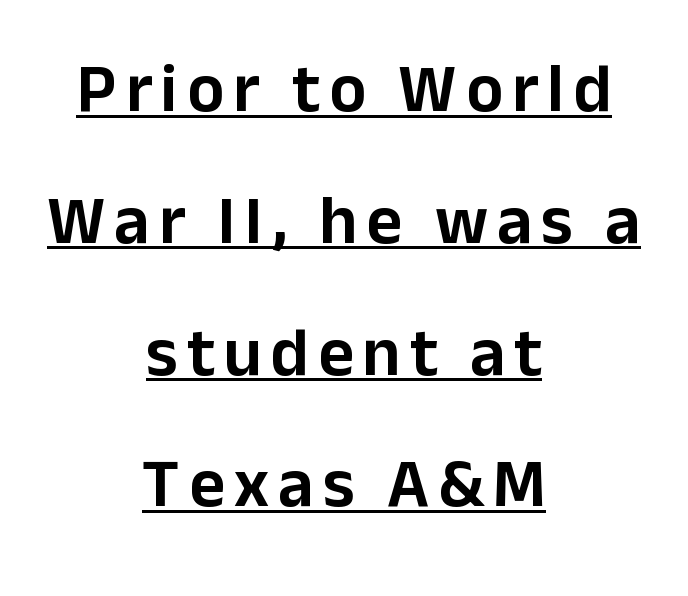
The image shows 69 px sans-serif type, upright; set centered, loose line spacing (1.91x), underlined; low stroke contrast and a medium x-height.
